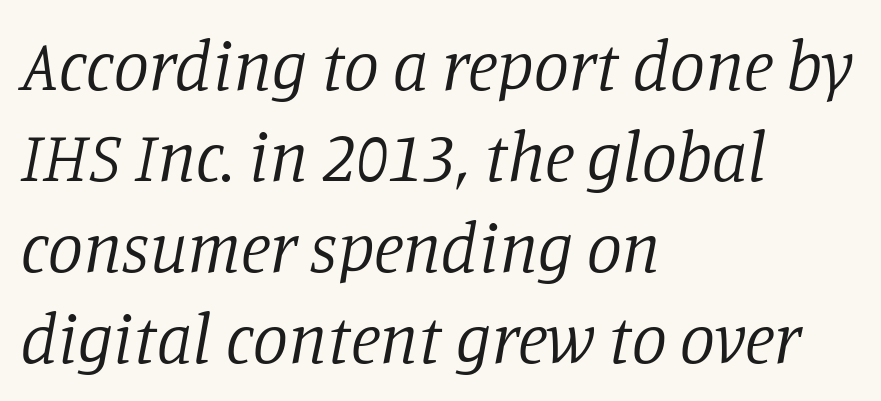
{"serif": "yes", "italic": "yes", "lean": "right", "slant_degrees": 11, "bold": "no", "weight": "regular", "width": "normal", "stroke_contrast": "low", "x_height": "large", "monospaced": "no", "underline": "no", "align": "left", "line_spacing": "normal", "line_spacing_ratio": 1.3, "letter_spacing": "normal", "letter_spacing_em": 0.0, "glyph_px": 70}
